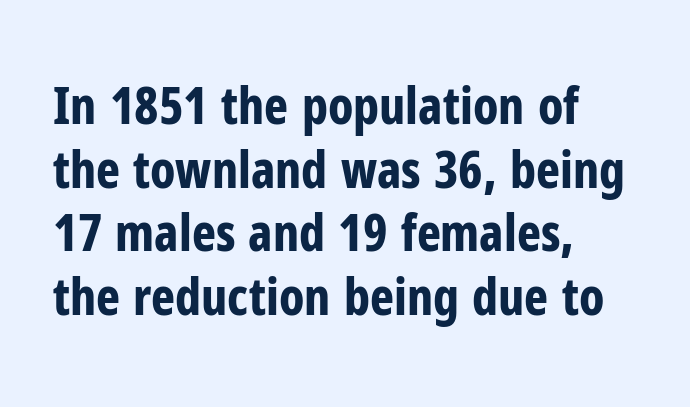
Regarding leading, the lines here are spaced in the standard way. This is sans-serif lettering, the kind often seen on screens and signage. Each row of text sits above clean, open space. A roman cut, with each character standing at attention. Varying glyph widths throughout — classic text-font behaviour. Does the weight exceed regular? Yes, all the way to bold.
